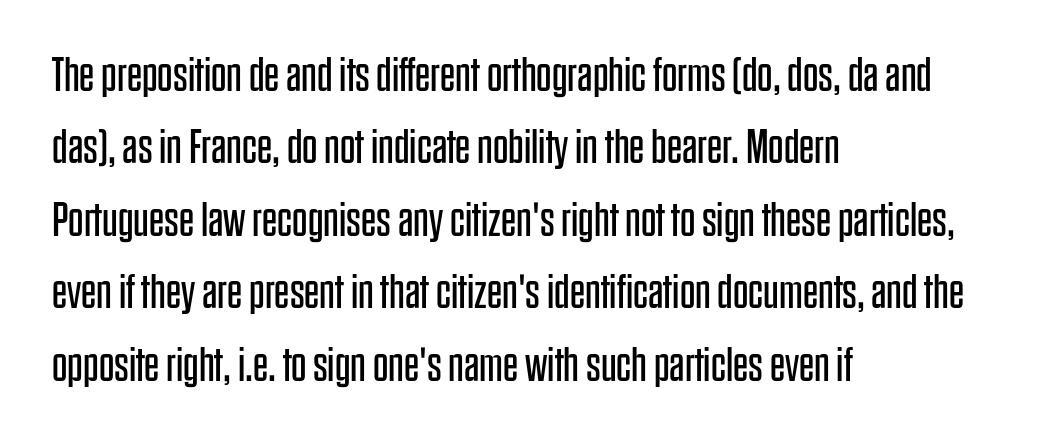
Compared with typical body copy, the letter spacing here is the same. The face used here is proportionally spaced, like ordinary book or web type. The string is rendered with underlining switched off. The characters display no serif detailing; their extremities are plain. A light-to-regular cut is what we see here.
